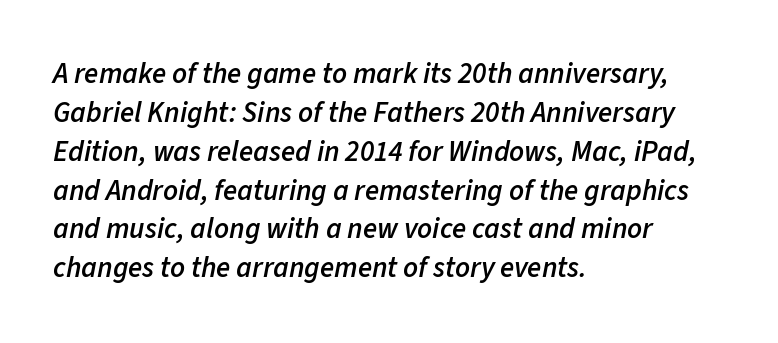
Baseline-to-baseline distance is the conventional proportion of letter height. Semibold letterforms, between regular and bold. Proportional: the letters do not fall into vertical columns. The glyphs look as if they've been sheared to an angle. Lines of text with bare space underneath.
